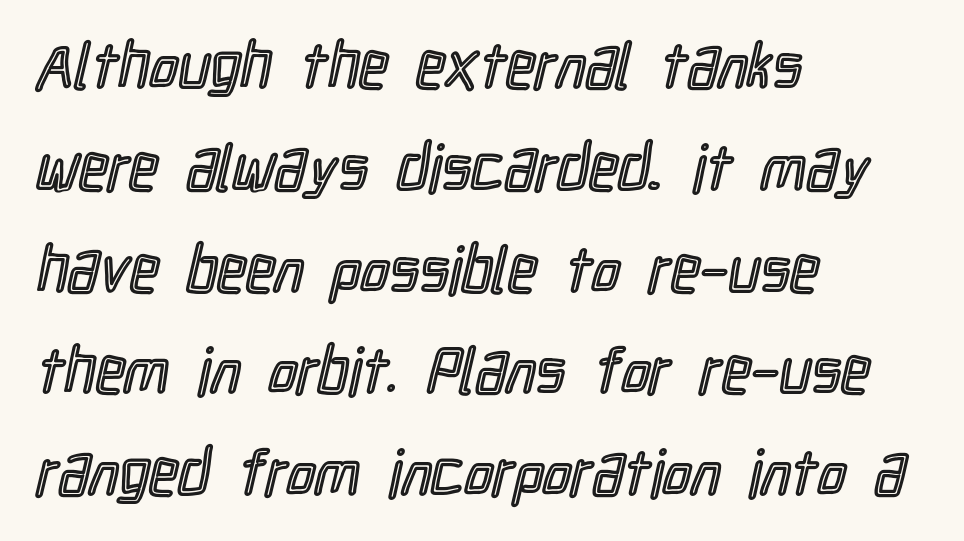
Q: Is the text italic (slanted)? A: Yes.
Q: Is the text underlined? A: No.
Q: How is the paragraph aligned? A: Left-aligned.
Q: Is the spacing between letters normal or unusually wide? A: Normal.
Q: Is the spacing between lines tight, normal or loose? A: Normal.
Q: Width (condensed, normal, or wide)? A: Condensed.
Q: x-height? A: Medium.
Q: Monospaced? A: No.
